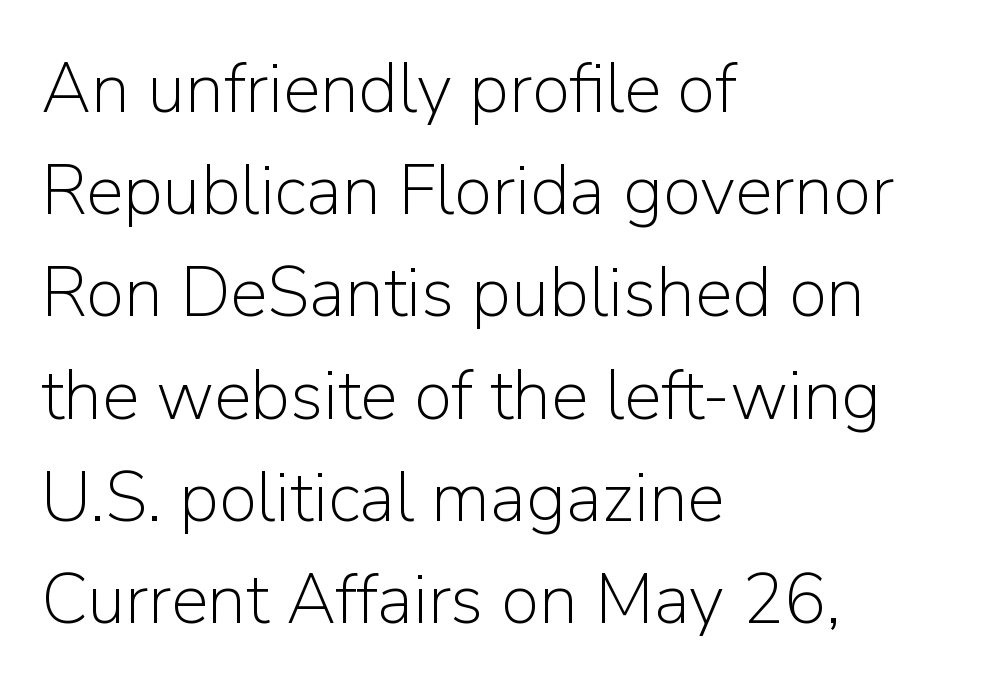
The setting favours the left margin, as ordinary paragraphs usually do. Each word holds together tightly as a unit, with standard inter-letter gaps. The typesetting does not lean heavy: it is not bold. One glance says typical: line gaps are just what's usual. Descenders are the only things crossing below the line. A roman cut, with each character standing at attention.
